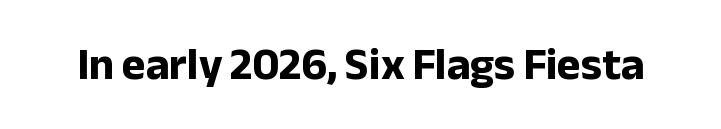
Students, note that the glyphs here touch the page at normal intervals. Varying glyph widths throughout — classic text-font behaviour. Typographically, this falls in the sans-serif category. Thick stems and heavy bowls — unmistakably bold. The letters stand straight up with perfectly vertical stems. The zone under the glyphs is completely vacant.
